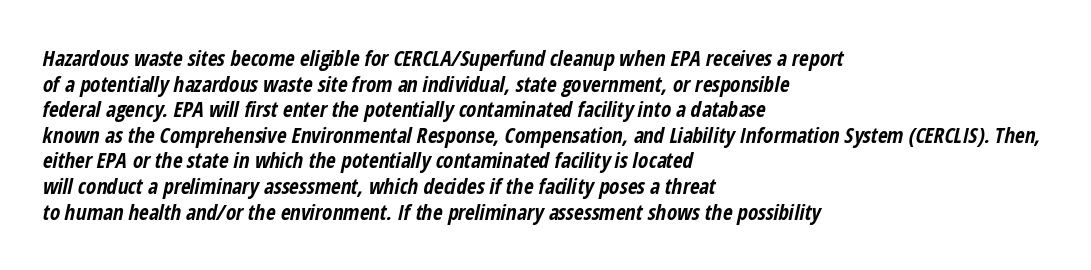
These lines keep a tight, regular rhythm from letter to letter. Just letters on the line, the space beneath them empty. Stroke thickness is high; the sample reads as a true bold. Looking at the ascenders, they clearly lean. Short and long lines alike share a common starting point at left.
